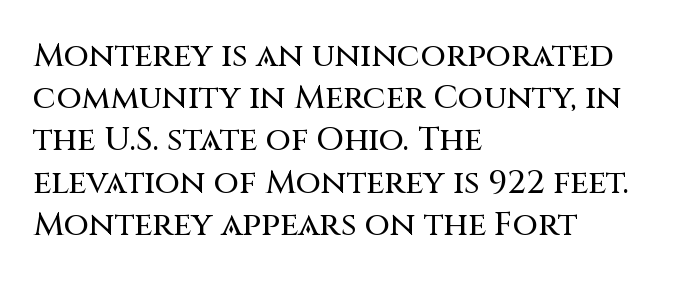
Q: Is the text italic (slanted)? A: No, it is upright.
Q: Is the typeface a serif or a sans-serif typeface? A: Sans-serif.
Q: Is the text underlined? A: No.
Q: How is the paragraph aligned? A: Left-aligned.
Q: Is the spacing between letters normal or unusually wide? A: Normal.
Q: Is the spacing between lines tight, normal or loose? A: Normal.
Q: Width (condensed, normal, or wide)? A: Normal.
Q: Stroke contrast? A: Medium.
Q: x-height? A: Large.
Q: Monospaced? A: No.
